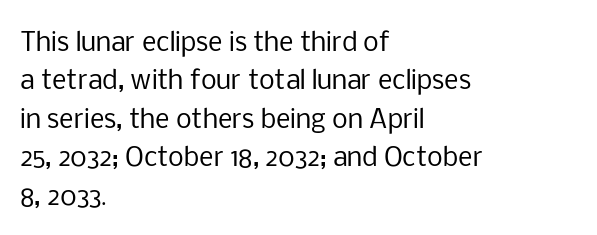
Q: Is the text bold? A: No.
Q: Is the text italic (slanted)? A: No, it is upright.
Q: Is the text underlined? A: No.
Q: How is the paragraph aligned? A: Left-aligned.
Q: Is the spacing between letters normal or unusually wide? A: Normal.
Q: Is the spacing between lines tight, normal or loose? A: Normal.
